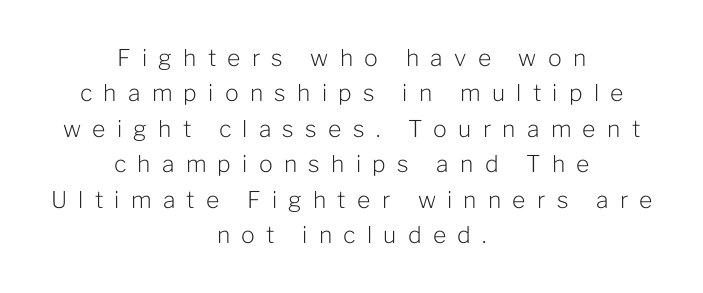
{"italic": "no", "bold": "no", "underline": "no", "align": "center", "line_spacing": "normal", "line_spacing_ratio": 1.54, "letter_spacing": "wide", "letter_spacing_em": 0.49, "glyph_px": 23}
